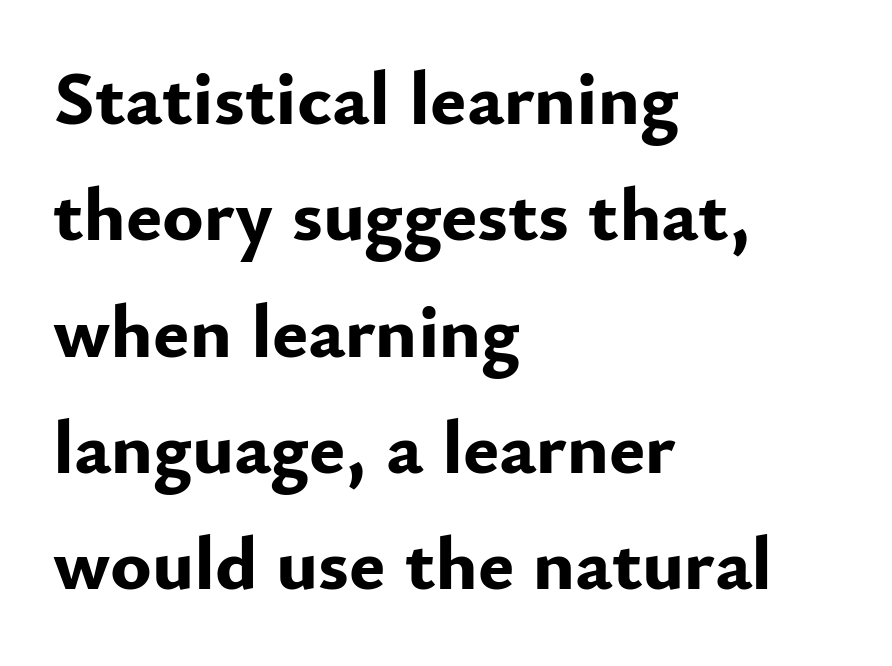
A normal amount of white space separates one row of letters from the next. Is this a sans? Yes — the strokes have no serifs. This sample is left-justified, so line endings fall wherever the words run out. Typesetter's note: full bold, strokes at maximum text heaviness. Is this a fixed-width face? No — the glyphs have proportional, varying widths. A roman cut, with each character standing at attention.
